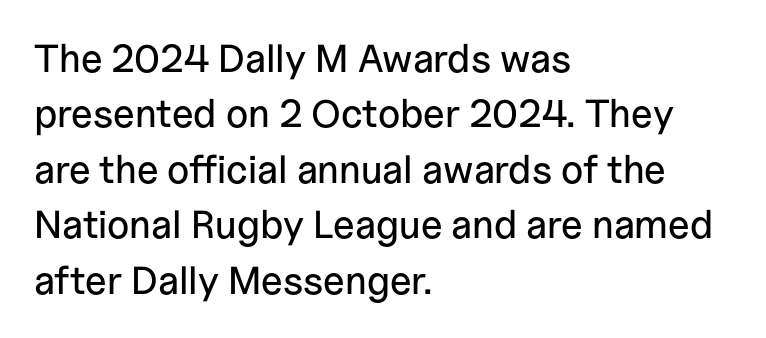
Is this a sans? Yes — the strokes have no serifs. Beneath every word, the page is bare. You can tell it's not italic because the verticals are truly vertical. Alignment: flush left.
